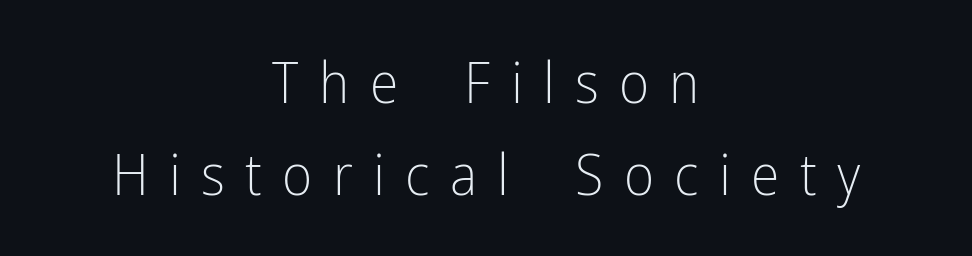
Q: Is the text bold? A: No.
Q: Is the text italic (slanted)? A: No, it is upright.
Q: Is the typeface a serif or a sans-serif typeface? A: Sans-serif.
Q: Is the text underlined? A: No.
Q: How is the paragraph aligned? A: Centered.
Q: Is the spacing between letters normal or unusually wide? A: Unusually wide.
Q: Is the spacing between lines tight, normal or loose? A: Normal.
Q: Width (condensed, normal, or wide)? A: Condensed.
Q: Stroke contrast? A: Low.
Q: x-height? A: Medium.
Q: Monospaced? A: No.
